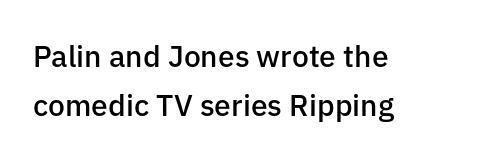
The compositor pushed each line to the left boundary. Are there feet on the stems? There aren't — it's a sans. Caption: standard tracking, unaltered. Looks like regular typesetting: each glyph gets only the width it needs. The type sits square on the baseline with zero lean.
